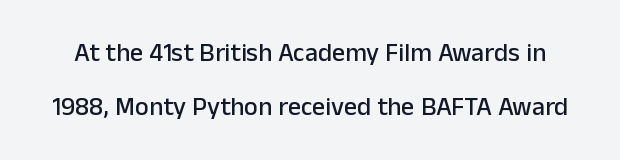
{"italic": "no", "underline": "no", "line_spacing": "loose", "line_spacing_ratio": 2.07, "letter_spacing": "normal", "letter_spacing_em": 0.0, "glyph_px": 26}
